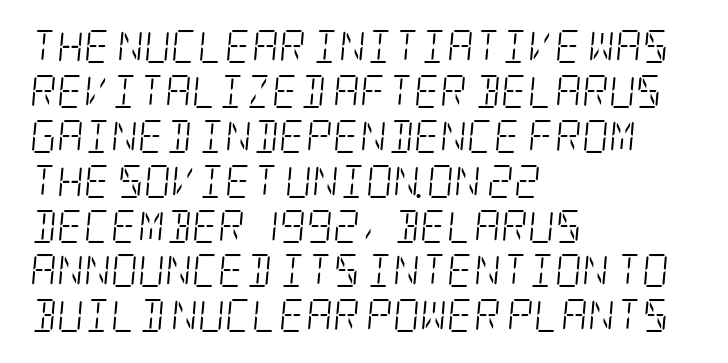
The image shows 33 px light, condensed serif type, italic (leaning right); set left-aligned, normal line spacing (1.36x), normal letter spacing, not underlined; low stroke contrast and a large x-height.
